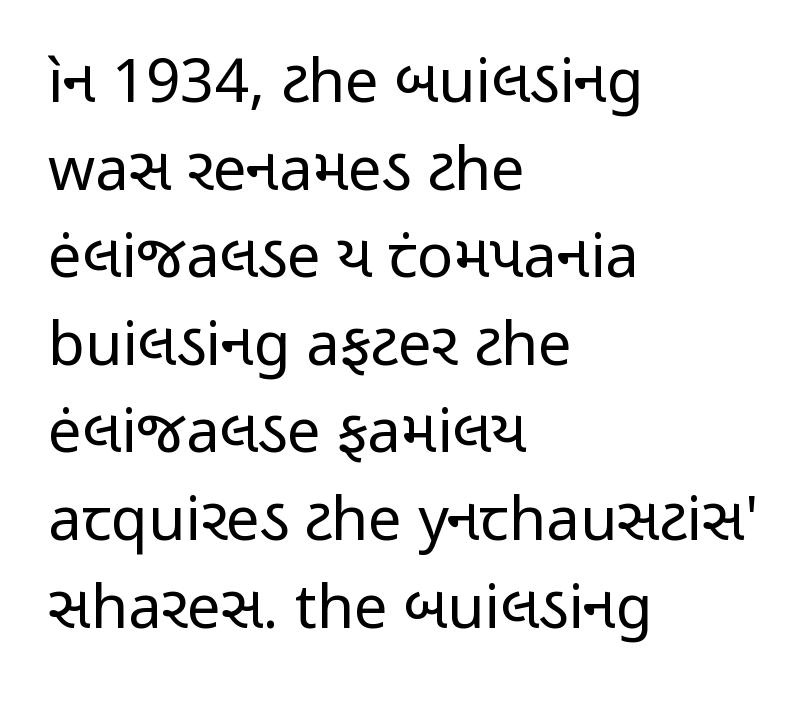
{"serif": "no", "italic": "no", "bold": "no", "weight": "regular", "width": "condensed", "stroke_contrast": "low", "x_height": "medium", "monospaced": "no", "underline": "no", "align": "left", "line_spacing": "normal", "line_spacing_ratio": 1.46, "letter_spacing": "normal", "letter_spacing_em": 0.0, "glyph_px": 60}
